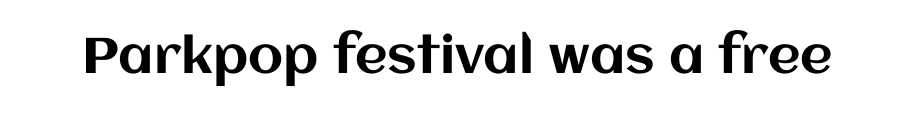
{"italic": "no", "width": "normal", "stroke_contrast": "medium", "x_height": "large", "monospaced": "no", "underline": "no", "letter_spacing": "normal", "letter_spacing_em": 0.0, "glyph_px": 50}
